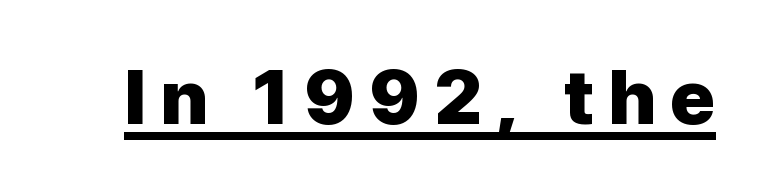
The image shows 77 px heavy sans-serif type, upright; set underlined; low stroke contrast and a medium x-height.
